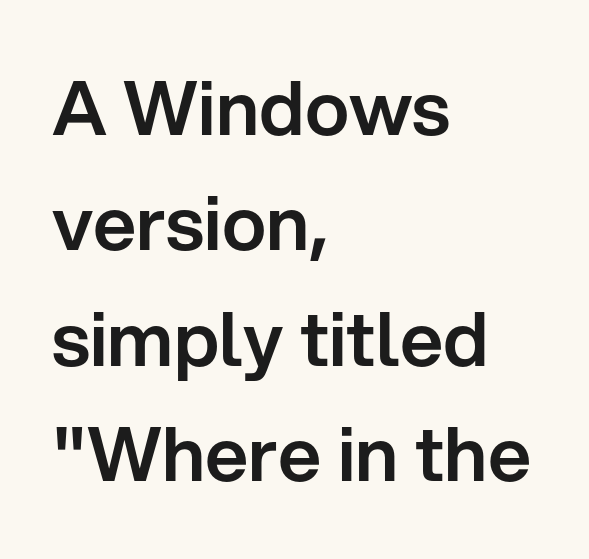
The image shows 75 px sans-serif type, upright; set left-aligned, normal line spacing (1.54x), normal letter spacing, not underlined; low stroke contrast and a medium x-height.
